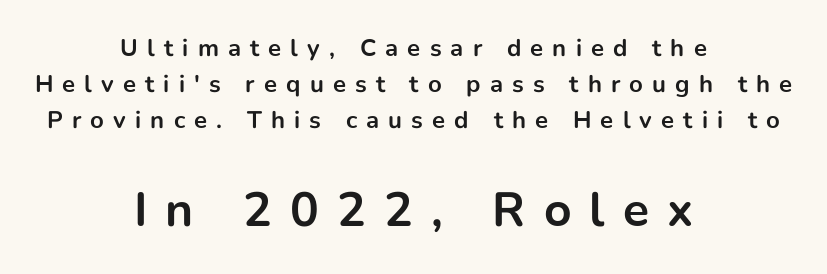
Q: Is the text bold? A: Yes.
Q: Is the text italic (slanted)? A: No, it is upright.
Q: Is the typeface a serif or a sans-serif typeface? A: Sans-serif.
Q: Is the text underlined? A: No.
Q: How is the paragraph aligned? A: Centered.
Q: Is the spacing between letters normal or unusually wide? A: Unusually wide.
Q: Is the spacing between lines tight, normal or loose? A: Normal.
Q: Which block of text is set in a larger size, the first (top) or the second (bottom)? A: The second (bottom) one.
Q: Width (condensed, normal, or wide)? A: Normal.
Q: Stroke contrast? A: Low.
Q: x-height? A: Medium.
Q: Monospaced? A: No.
